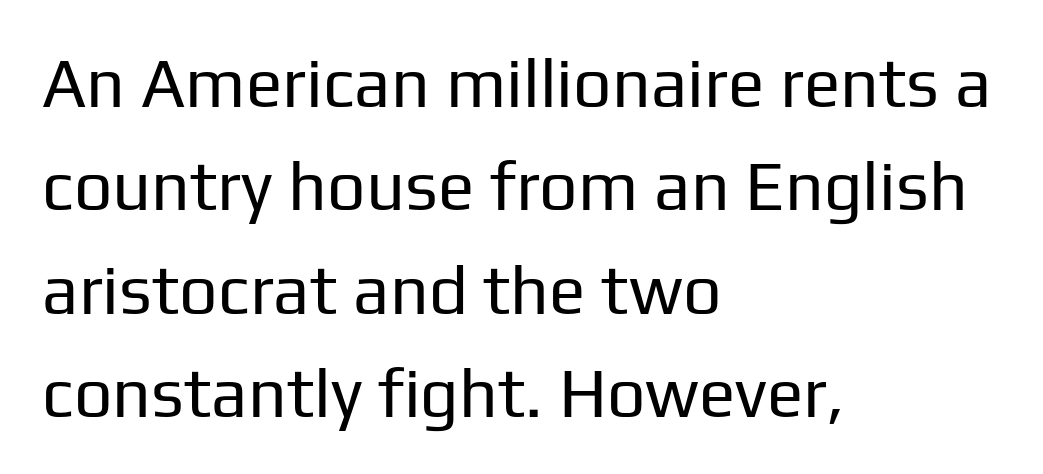
{"serif": "no", "italic": "no", "bold": "no", "weight": "regular", "width": "normal", "stroke_contrast": "low", "x_height": "medium", "monospaced": "no", "underline": "no", "align": "left", "line_spacing": "normal", "line_spacing_ratio": 1.52, "letter_spacing": "normal", "letter_spacing_em": 0.0, "glyph_px": 68}
